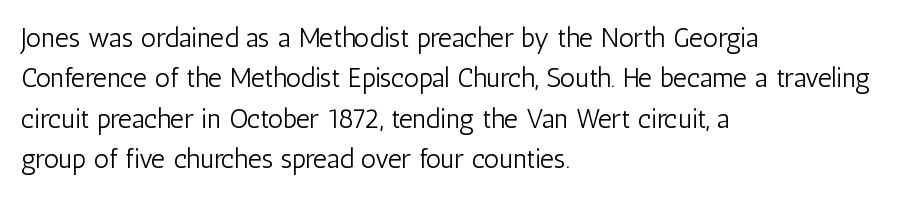
Q: Is the text bold? A: No.
Q: Is the text italic (slanted)? A: No, it is upright.
Q: Is the text underlined? A: No.
Q: How is the paragraph aligned? A: Left-aligned.
Q: Is the spacing between letters normal or unusually wide? A: Normal.
Q: Is the spacing between lines tight, normal or loose? A: Normal.
